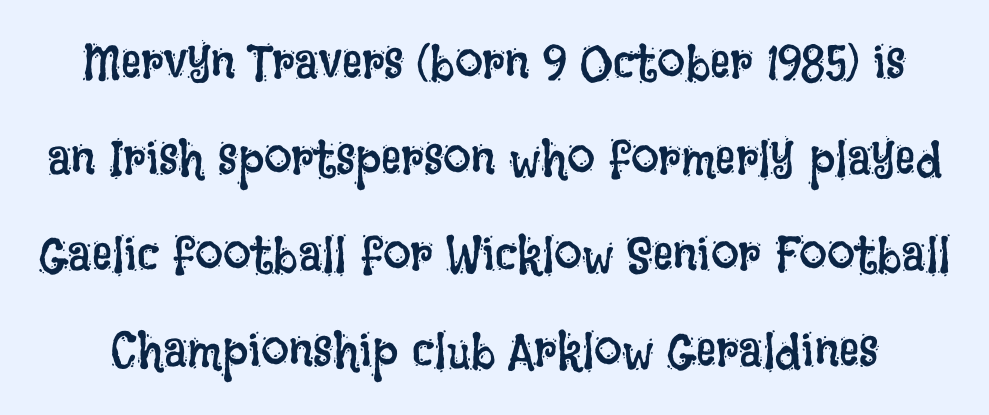
Q: Is the text bold? A: No.
Q: Is the text italic (slanted)? A: No, it is upright.
Q: Is the text underlined? A: No.
Q: Is the spacing between letters normal or unusually wide? A: Normal.
Q: Is the spacing between lines tight, normal or loose? A: Loose.
Q: Width (condensed, normal, or wide)? A: Condensed.
Q: Stroke contrast? A: Low.
Q: x-height? A: Large.
Q: Monospaced? A: No.
